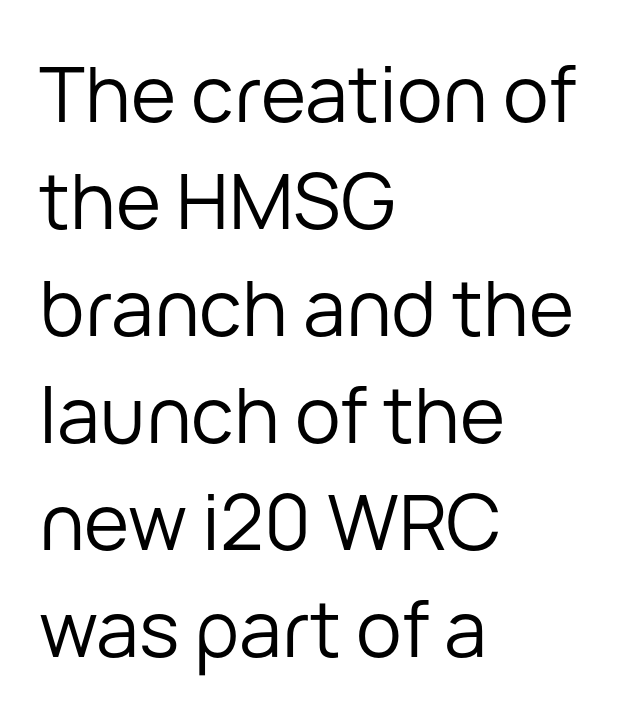
You could not count columns in this text — the font is proportionally spaced. Weight: in the light-to-regular range. This sample is left-justified, so line endings fall wherever the words run out. The words here are not underlined. When letters stand straight like this, we call the style roman or upright. Tracking value appears to be zero — textbook default spacing.
